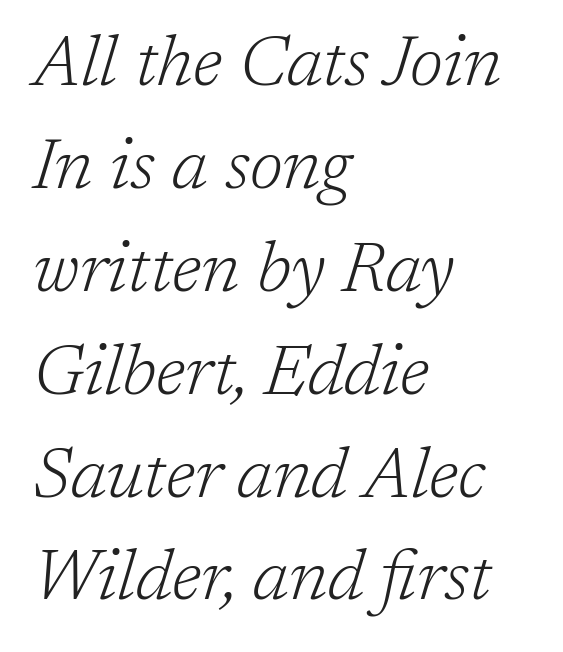
The letterforms sit shoulder to shoulder at normal distance. The glyphs in this specimen are seriffed. Designer's note — italics engaged. A bare baseline throughout the passage.
